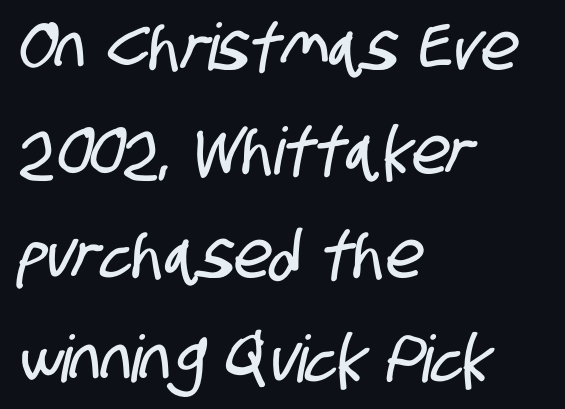
{"serif": "no", "width": "condensed", "stroke_contrast": "low", "x_height": "large", "monospaced": "no", "underline": "no", "align": "left", "line_spacing": "normal", "line_spacing_ratio": 1.6, "letter_spacing": "normal", "letter_spacing_em": 0.0, "glyph_px": 65}
